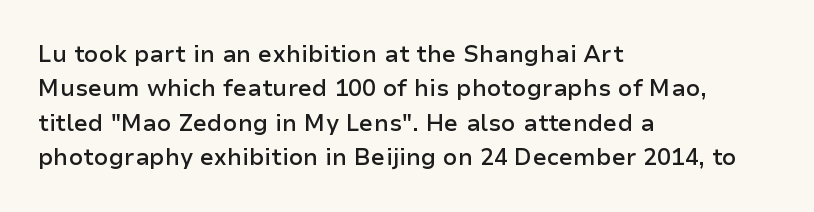
The setting favours the left margin, as ordinary paragraphs usually do. Words float on clear page, feet unadorned. If you measured baseline to baseline, you'd find a middling distance. These words are printed semibold, heavier than regular yet not bold. Does the lettering tilt? It doesn't — this is upright.
